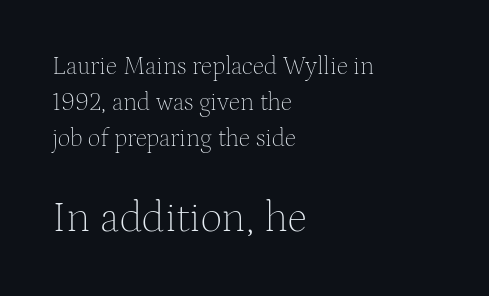
{"serif": "yes", "italic": "no", "bold": "no", "weight": "thin", "width": "normal", "stroke_contrast": "medium", "x_height": "medium", "monospaced": "no", "underline": "no", "align": "left", "line_spacing": "normal", "line_spacing_ratio": 1.44, "letter_spacing": "normal", "letter_spacing_em": 0.0, "larger_block": "second", "size_ratio": 1.72, "glyph_px": 43}
